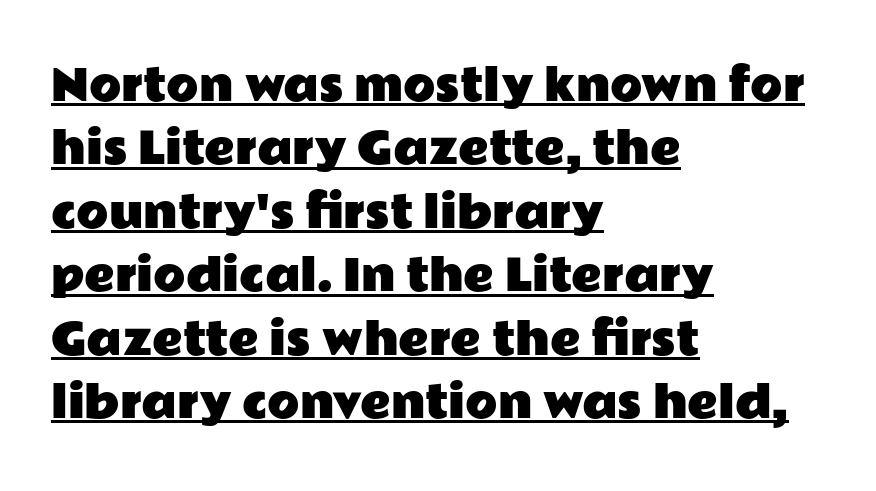
The image shows 42 px wide sans-serif type, upright; set left-aligned, normal line spacing (1.51x), normal letter spacing, underlined; low stroke contrast and a medium x-height.
